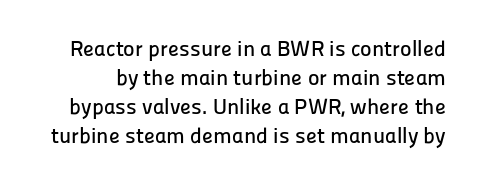
The image shows 22 px text type, upright; set normal line spacing (1.32x), normal letter spacing, not underlined.
